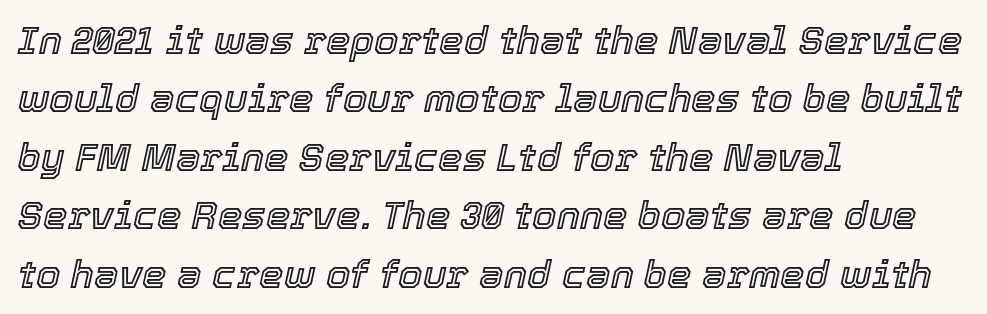
In CSS terms this would be text-align: left. Here the designer chose a conventional face with non-uniform glyph widths. Every character sits at an angle, as italics do. This sample uses plain, unmodified letter spacing. The passage shown stacks its lines at a standard gap.
